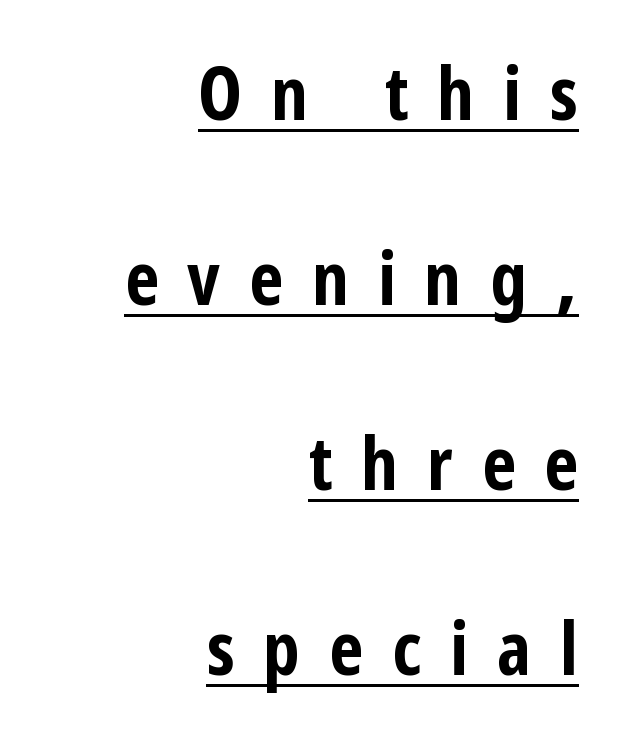
{"serif": "no", "italic": "no", "bold": "yes", "weight": "bold", "width": "condensed", "stroke_contrast": "low", "x_height": "medium", "monospaced": "no", "underline": "yes", "align": "right", "line_spacing": "loose", "line_spacing_ratio": 2.5, "letter_spacing": "wide", "letter_spacing_em": 0.39, "glyph_px": 74}
